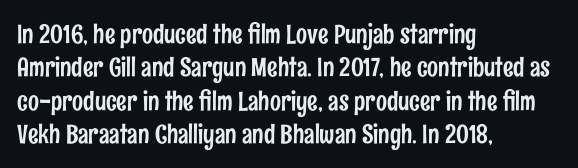
The image shows 26 px text type, upright; set left-aligned, normal line spacing (1.28x), normal letter spacing, not underlined.
